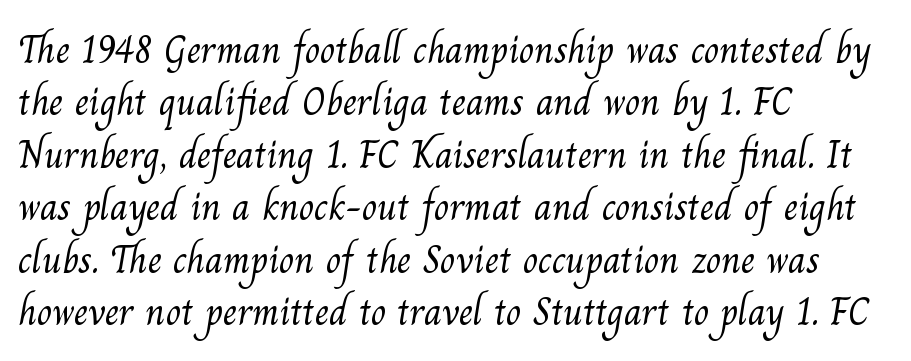
Observe the serifs anchoring each vertical stroke in this sample. Underlining? Definitely not there. Where is the straight margin? On the left. The lines sit at an ordinary, default distance from one another.
